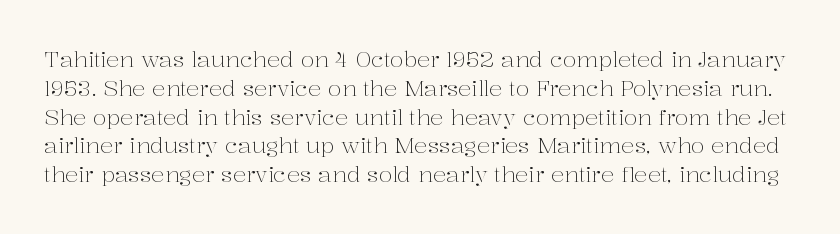
Q: Is the text bold? A: No.
Q: Is the text italic (slanted)? A: No, it is upright.
Q: Is the text underlined? A: No.
Q: Is the spacing between letters normal or unusually wide? A: Normal.
Q: Is the spacing between lines tight, normal or loose? A: Normal.
